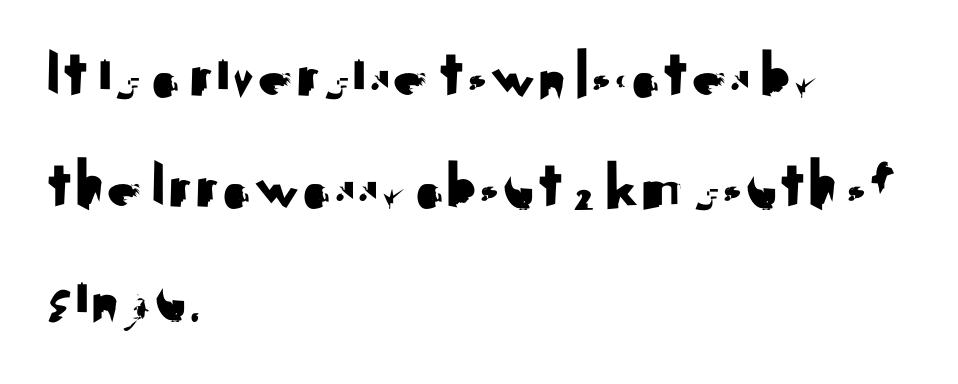
No feet cap the strokes, marking this as sans-serif type. Upright lettering throughout. A normal amount of white space separates one row of letters from the next. The words here are not underlined. Horizontally, the lines are justified to the leading edge only. Each word holds together tightly as a unit, with standard inter-letter gaps.
